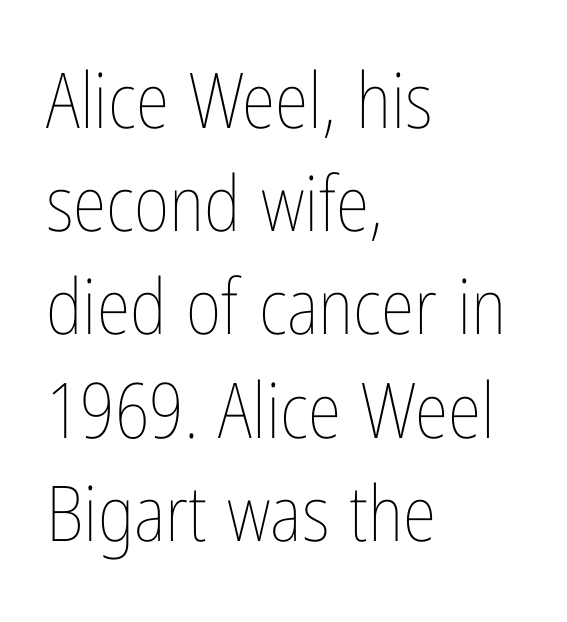
The image shows 77 px thin, condensed type, upright; set left-aligned, normal line spacing (1.34x), normal letter spacing, not underlined; low stroke contrast and a medium x-height.
